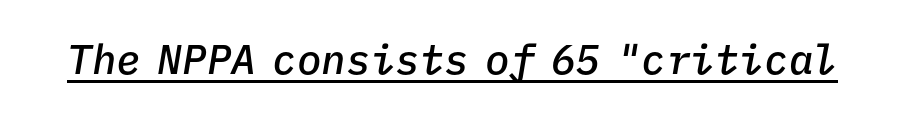
{"italic": "yes", "lean": "right", "slant_degrees": 9, "bold": "semi", "weight": "semibold", "width": "normal", "stroke_contrast": "low", "x_height": "medium", "monospaced": "yes", "underline": "yes", "letter_spacing": "normal", "letter_spacing_em": 0.0, "glyph_px": 41}
